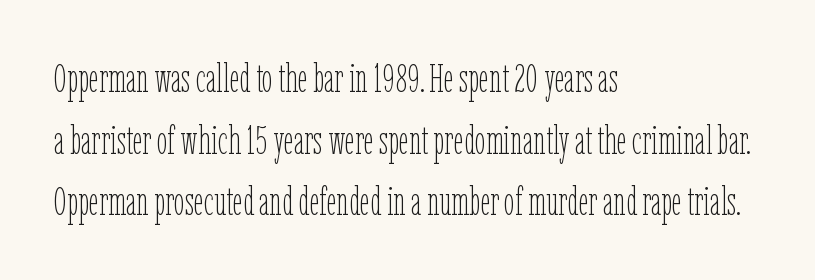
The cut favours lightness, reaching ordinary text weight at its darkest. The face used here is rendered with its standard letterfit. No italicization has been applied; the sample stays upright. The paragraph has a hard left edge and a soft right edge. Nobody drew a line under any word here.
